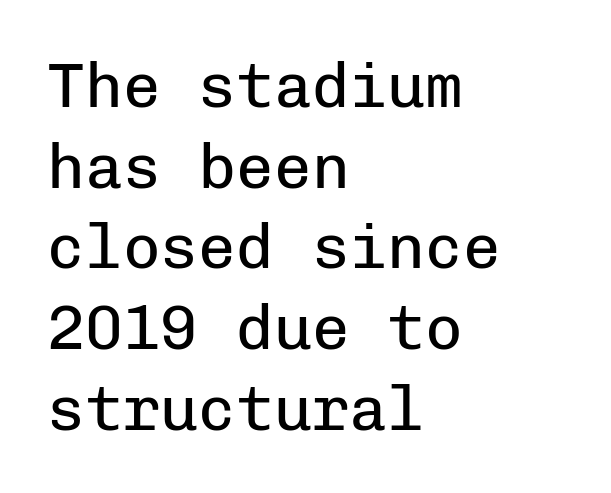
Q: Is the text bold? A: No.
Q: Is the text italic (slanted)? A: No, it is upright.
Q: Is the typeface a serif or a sans-serif typeface? A: Sans-serif.
Q: Is the text underlined? A: No.
Q: How is the paragraph aligned? A: Left-aligned.
Q: Is the spacing between letters normal or unusually wide? A: Normal.
Q: Is the spacing between lines tight, normal or loose? A: Normal.
Q: Width (condensed, normal, or wide)? A: Normal.
Q: Stroke contrast? A: Low.
Q: x-height? A: Medium.
Q: Monospaced? A: Yes.
